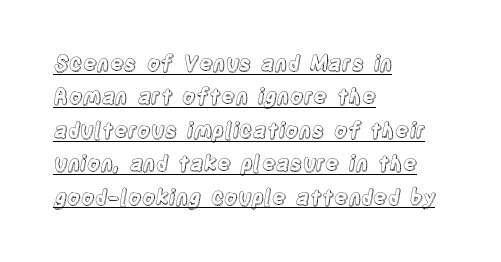
The image shows 21 px text type; set left-aligned, normal line spacing (1.59x), normal letter spacing, underlined.
